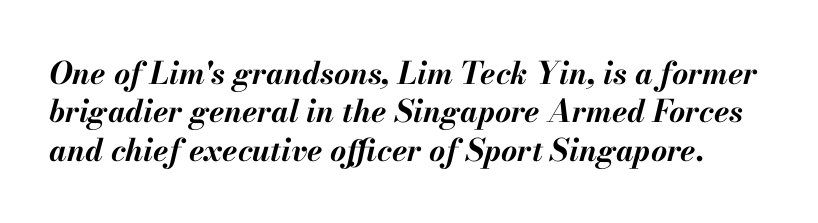
Q: Is the text bold? A: Yes.
Q: Is the text italic (slanted)? A: Yes, it leans right by about 13 degrees.
Q: Is the text underlined? A: No.
Q: Is the spacing between letters normal or unusually wide? A: Normal.
Q: Width (condensed, normal, or wide)? A: Normal.
Q: Stroke contrast? A: Medium.
Q: x-height? A: Small.
Q: Monospaced? A: No.
